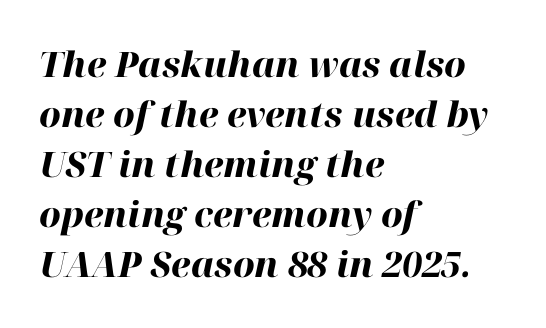
Think of a printed novel: that variable character pitch is what you see here. If you drew a ruler down the left edge, every line would touch it. Typesetter's note: full bold, strokes at maximum text heaviness. Standard letterfit; no display-style spreading of the glyphs.
